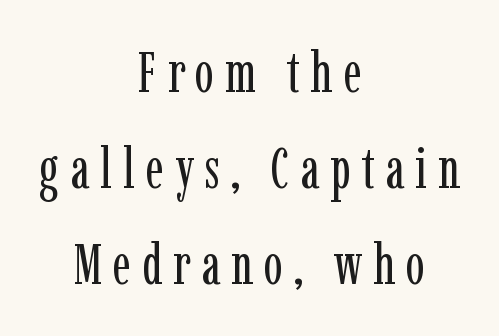
The axis of the letterforms is exactly vertical. Small tapered or slab feet sit at the stroke ends, so this counts as serif. The font sits on the lighter half of the weight spectrum, regular included. Alignment: centered. Vertical spacing — default. Here the designer chose a conventional face with non-uniform glyph widths.
